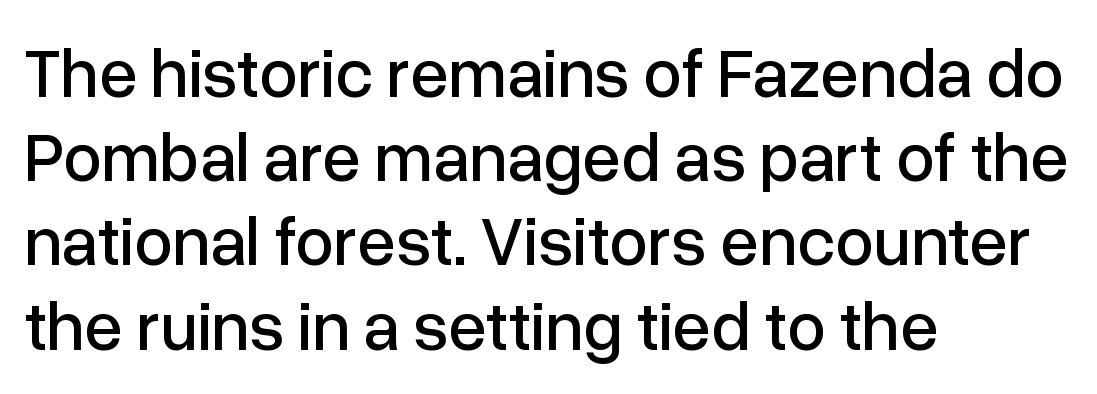
The image shows 69 px sans-serif type, upright; set left-aligned, line spacing 1.22x, normal letter spacing, not underlined; low stroke contrast and a medium x-height.
